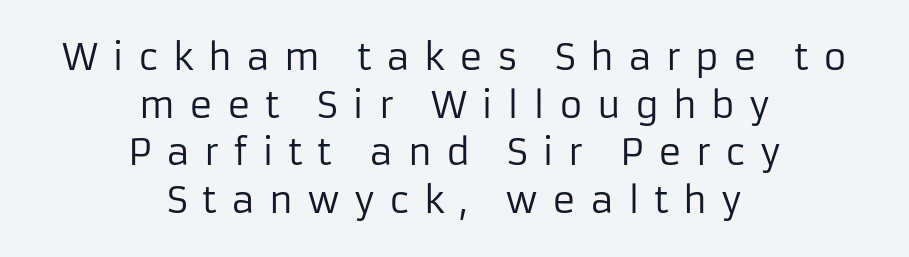
The line-height multiplier appears to be the usual default. Do the letters lean? They stand straight. A bare baseline throughout the passage. Each letter keeps its own natural width here, so spacing adapts to shape. Is the letter spacing exaggerated? Yes — the characters are pushed far apart. Stroke thickness stays within the range of a standard reading face or lighter.
